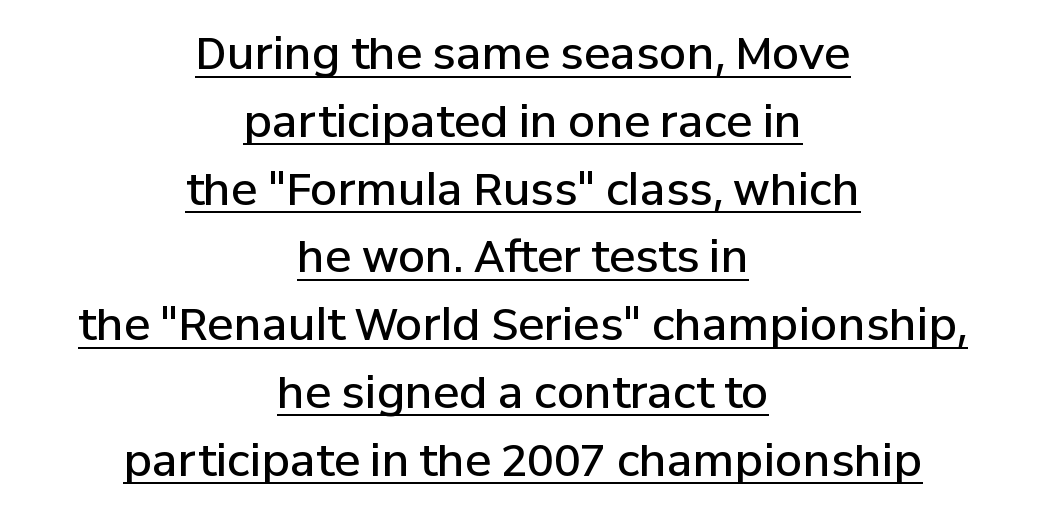
This sample is center-justified, so both line endings float freely. Descenders here cross a horizontal rule under the line. This is sans-serif lettering, the kind often seen on screens and signage. I'd describe the lettering as semibold — firm but not a full bold. A typesetter would call this proportional, since set widths differ per character.
